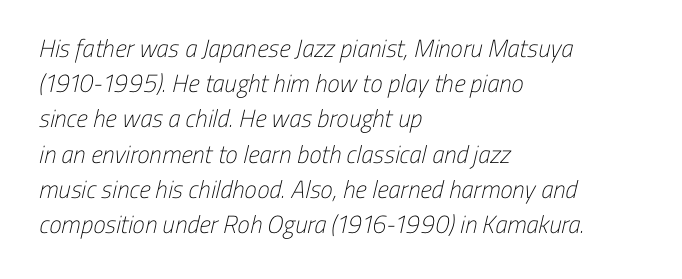
Q: Is the text bold? A: No.
Q: Is the text underlined? A: No.
Q: How is the paragraph aligned? A: Left-aligned.
Q: Is the spacing between letters normal or unusually wide? A: Normal.
Q: Is the spacing between lines tight, normal or loose? A: Normal.
